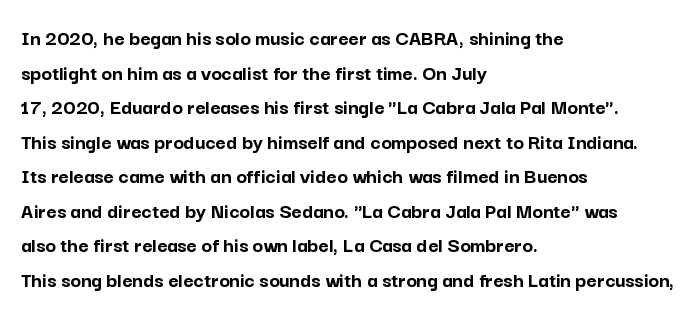
Q: Is the text bold? A: Yes.
Q: Is the text italic (slanted)? A: No, it is upright.
Q: Is the text underlined? A: No.
Q: How is the paragraph aligned? A: Left-aligned.
Q: Is the spacing between letters normal or unusually wide? A: Normal.
Q: Is the spacing between lines tight, normal or loose? A: Normal.
